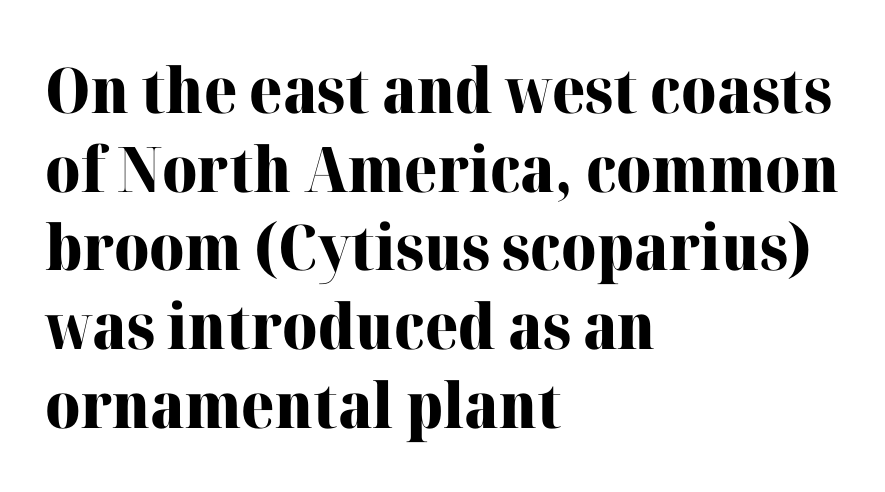
Q: Is the text bold? A: Yes.
Q: Is the text italic (slanted)? A: No, it is upright.
Q: Is the typeface a serif or a sans-serif typeface? A: Serif.
Q: Is the text underlined? A: No.
Q: How is the paragraph aligned? A: Left-aligned.
Q: Is the spacing between letters normal or unusually wide? A: Normal.
Q: Is the spacing between lines tight, normal or loose? A: Normal.
Q: Width (condensed, normal, or wide)? A: Normal.
Q: Stroke contrast? A: High.
Q: x-height? A: Medium.
Q: Monospaced? A: No.
